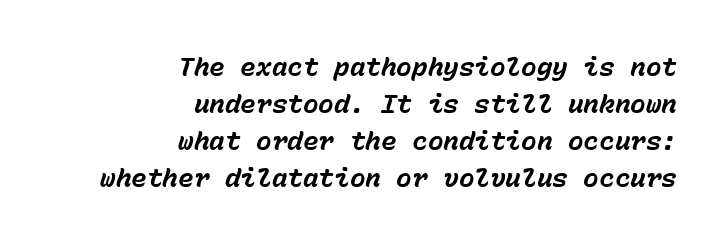
Q: Is the text bold? A: Yes.
Q: Is the text italic (slanted)? A: Yes, it leans right by about 15 degrees.
Q: Is the text underlined? A: No.
Q: How is the paragraph aligned? A: Right-aligned.
Q: Is the spacing between letters normal or unusually wide? A: Normal.
Q: Is the spacing between lines tight, normal or loose? A: Normal.
